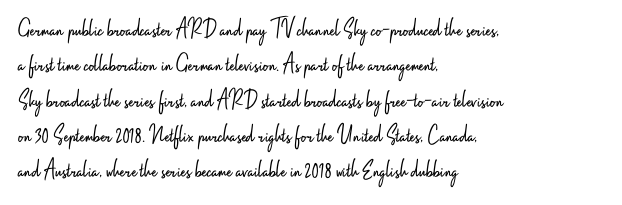
{"bold": "no", "underline": "no", "align": "left", "line_spacing": "normal", "line_spacing_ratio": 1.36, "letter_spacing": "normal", "letter_spacing_em": 0.0, "glyph_px": 26}
